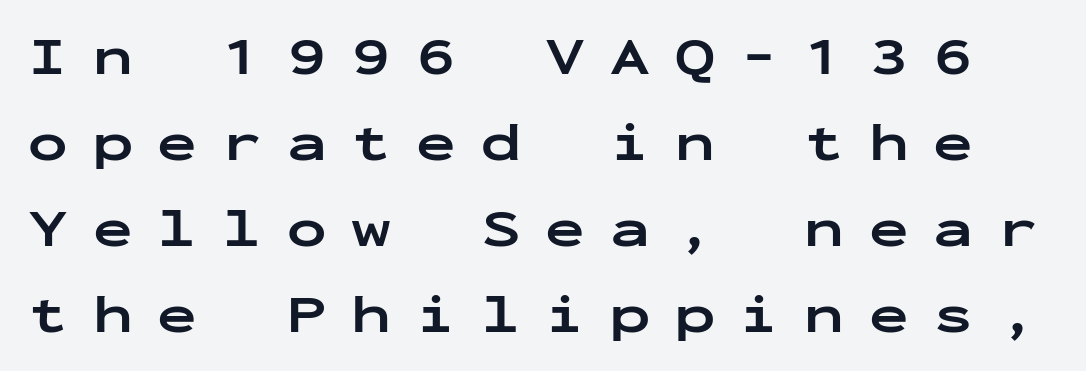
{"serif": "no", "italic": "no", "bold": "yes", "weight": "bold", "width": "wide", "stroke_contrast": "low", "x_height": "medium", "monospaced": "yes", "underline": "no", "line_spacing": "normal", "line_spacing_ratio": 1.62, "letter_spacing": "wide", "letter_spacing_em": 0.47, "glyph_px": 53}
